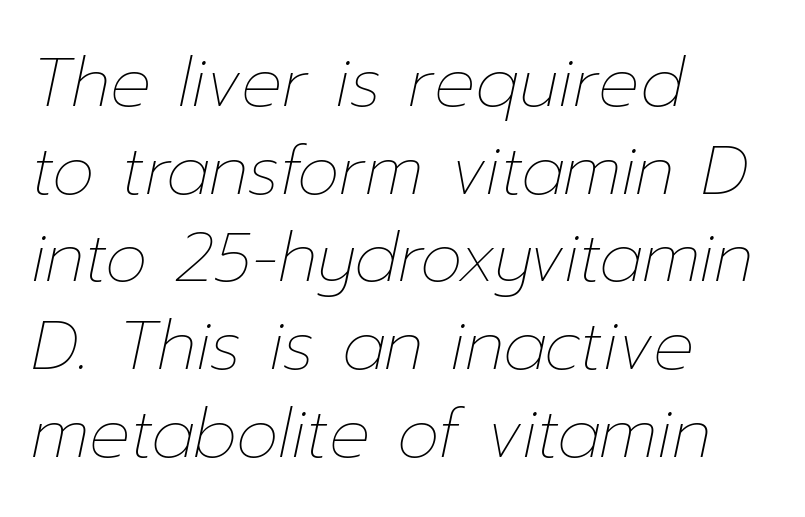
The image shows 68 px thin type, italic (leaning right); set left-aligned, normal line spacing (1.29x), normal letter spacing, not underlined; low stroke contrast and a medium x-height.
